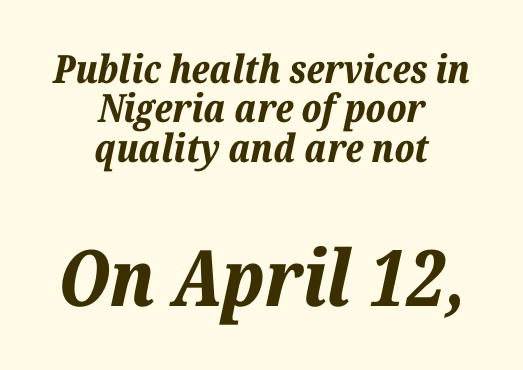
{"italic": "yes", "lean": "right", "slant_degrees": 12, "bold": "yes", "weight": "bold", "width": "normal", "stroke_contrast": "low", "x_height": "medium", "monospaced": "no", "underline": "no", "align": "center", "line_spacing": "tight", "line_spacing_ratio": 1.01, "letter_spacing": "normal", "letter_spacing_em": 0.0, "larger_block": "second", "size_ratio": 2.0, "glyph_px": 78}
